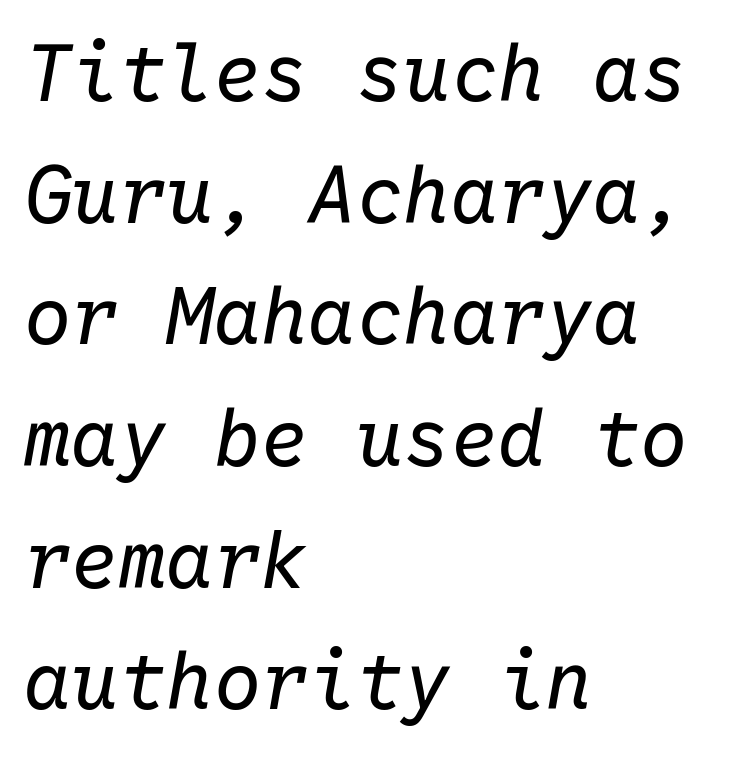
The image shows 79 px regular-weight type, italic (leaning right), monospaced; set left-aligned, normal line spacing (1.54x), normal letter spacing, not underlined; low stroke contrast and a medium x-height.
